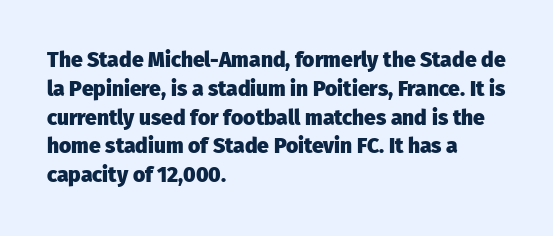
Q: Is the text bold? A: Yes.
Q: Is the text italic (slanted)? A: No, it is upright.
Q: Is the text underlined? A: No.
Q: How is the paragraph aligned? A: Left-aligned.
Q: Is the spacing between letters normal or unusually wide? A: Normal.
Q: Is the spacing between lines tight, normal or loose? A: Normal.
